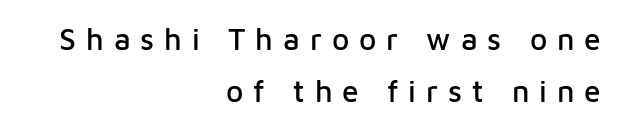
The image shows 30 px sans-serif type, upright; set right-aligned, line spacing 1.73x, unusually wide letter spacing (+0.33 em), not underlined; low stroke contrast and a medium x-height.
